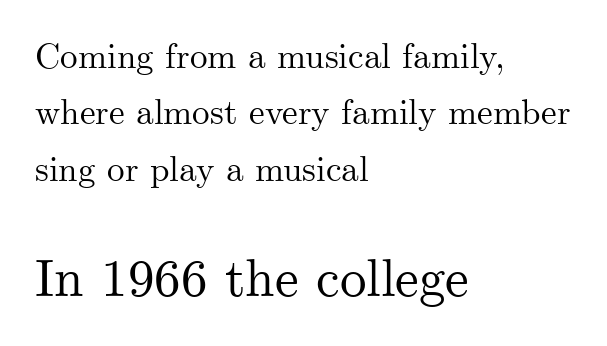
Q: Is the text italic (slanted)? A: No, it is upright.
Q: Is the typeface a serif or a sans-serif typeface? A: Serif.
Q: Is the text underlined? A: No.
Q: How is the paragraph aligned? A: Left-aligned.
Q: Is the spacing between letters normal or unusually wide? A: Normal.
Q: Is the spacing between lines tight, normal or loose? A: Normal.
Q: Which block of text is set in a larger size, the first (top) or the second (bottom)? A: The second (bottom) one.
Q: Width (condensed, normal, or wide)? A: Normal.
Q: Stroke contrast? A: Medium.
Q: x-height? A: Small.
Q: Monospaced? A: No.
